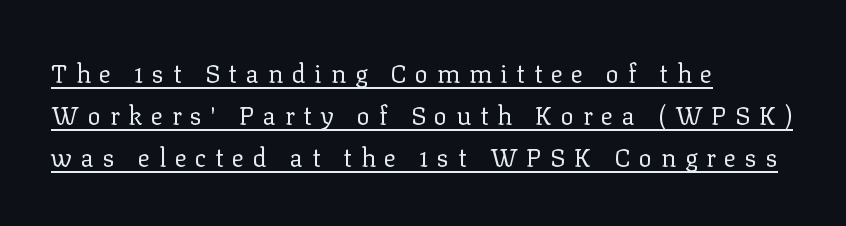
{"italic": "no", "bold": "no", "underline": "yes", "align": "left", "line_spacing": "normal", "line_spacing_ratio": 1.68, "letter_spacing": "wide", "letter_spacing_em": 0.35, "glyph_px": 25}
